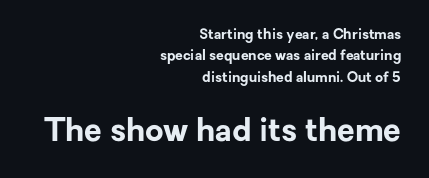
{"serif": "no", "italic": "no", "bold": "yes", "weight": "bold", "width": "normal", "stroke_contrast": "low", "x_height": "medium", "monospaced": "no", "underline": "no", "align": "right", "line_spacing": "normal", "line_spacing_ratio": 1.52, "letter_spacing": "normal", "letter_spacing_em": 0.0, "larger_block": "second", "size_ratio": 2.29, "glyph_px": 32}
